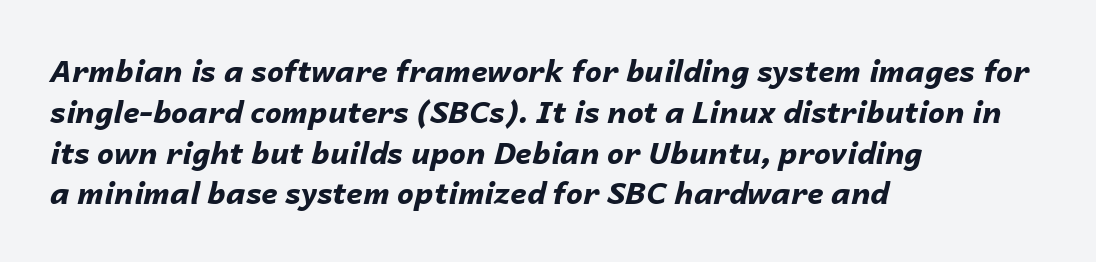
The image shows 30 px bold type, italic (leaning right); set left-aligned, normal line spacing (1.36x), normal letter spacing, not underlined; low stroke contrast and a medium x-height.
